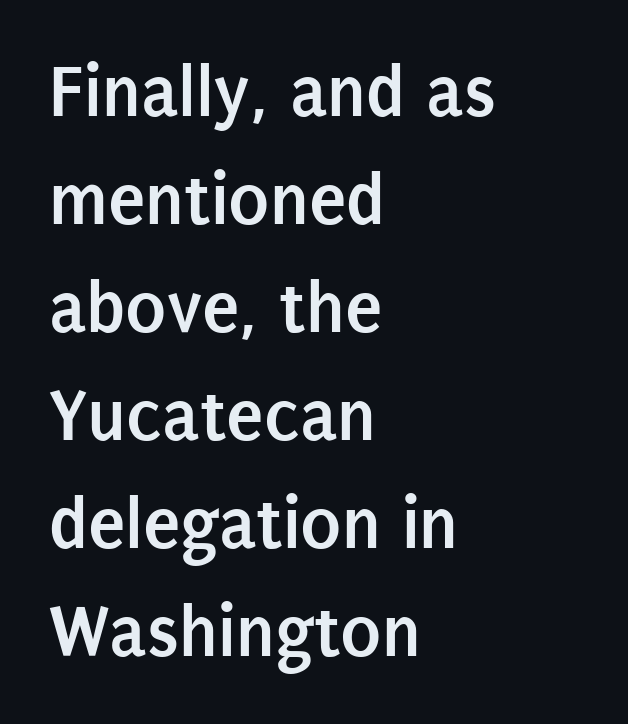
Note the varied advance widths — an 'i' is clearly narrower than an 'm'. This rendering employs a face without finishing strokes, i.e., a sans-serif. Style check: upright. The passage is arranged the way most books set body copy — flush left.
